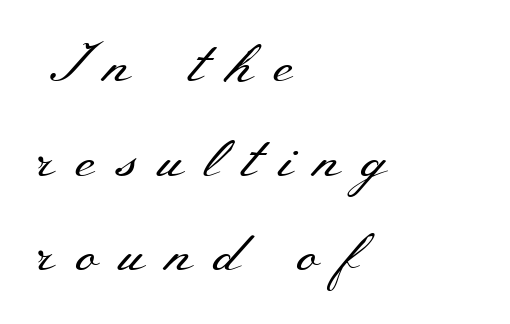
The image shows 55 px regular-weight, wide serif type; set left-aligned, line spacing 1.72x, unusually wide letter spacing (+0.38 em), not underlined; medium stroke contrast and a small x-height.
